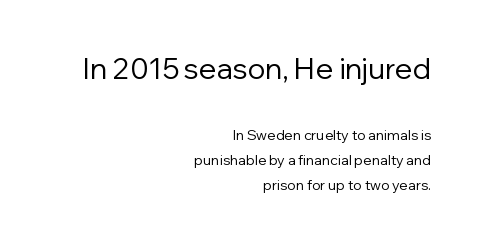
The image shows 29 px regular-weight sans-serif type, upright; set right-aligned, line spacing 1.81x, normal letter spacing, not underlined; the first (top) block is 2.07x larger; low stroke contrast and a medium x-height.
